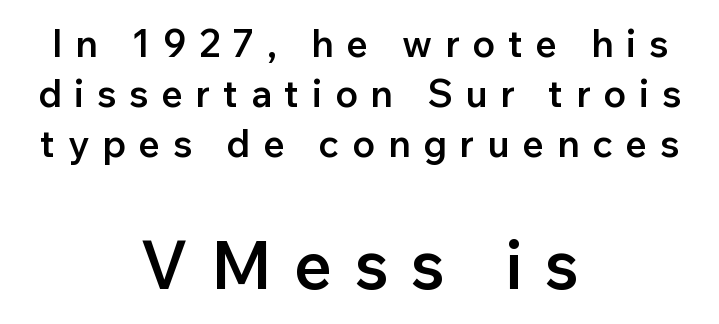
{"serif": "no", "italic": "no", "bold": "semi", "weight": "semibold", "width": "normal", "stroke_contrast": "low", "x_height": "medium", "monospaced": "no", "underline": "no", "align": "center", "line_spacing": "normal", "line_spacing_ratio": 1.31, "letter_spacing": "wide", "letter_spacing_em": 0.33, "larger_block": "second", "size_ratio": 1.76, "glyph_px": 67}
